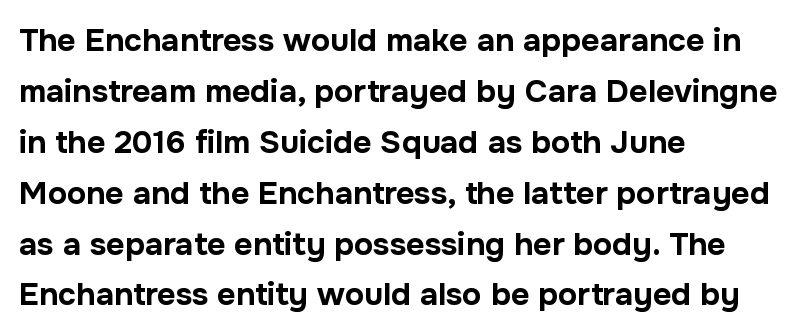
The image shows 32 px bold sans-serif type, upright; set left-aligned, normal line spacing (1.59x), normal letter spacing, not underlined; low stroke contrast and a medium x-height.
